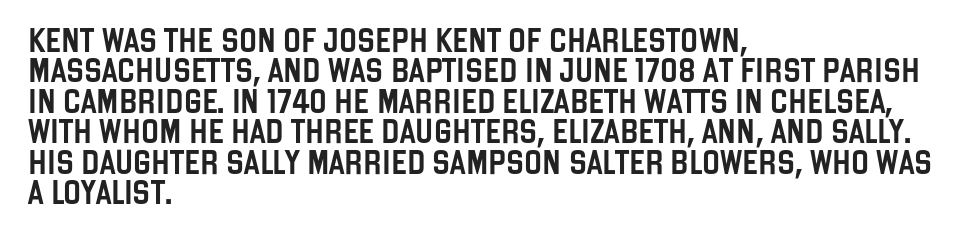
Q: Is the text italic (slanted)? A: No, it is upright.
Q: Is the text underlined? A: No.
Q: How is the paragraph aligned? A: Left-aligned.
Q: Is the spacing between letters normal or unusually wide? A: Normal.
Q: Is the spacing between lines tight, normal or loose? A: Normal.
